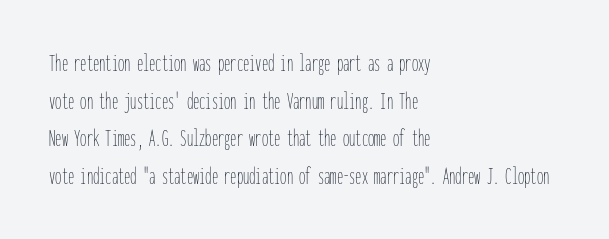
The image shows 25 px text type, upright; set left-aligned, normal line spacing (1.51x), normal letter spacing, not underlined.
